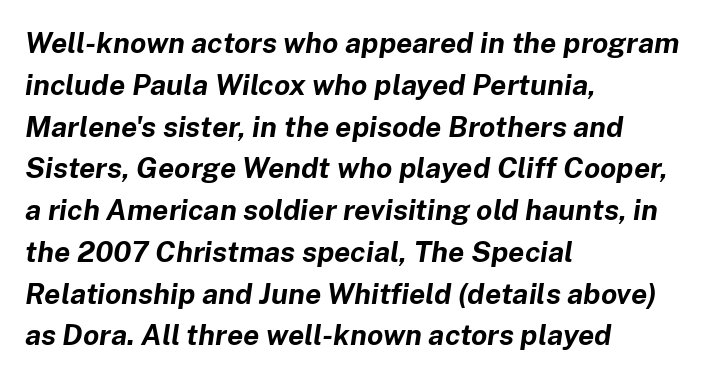
Q: Is the text bold? A: Yes.
Q: Is the text italic (slanted)? A: Yes, it leans right by about 8 degrees.
Q: Is the text underlined? A: No.
Q: How is the paragraph aligned? A: Left-aligned.
Q: Is the spacing between letters normal or unusually wide? A: Normal.
Q: Is the spacing between lines tight, normal or loose? A: Normal.
Q: Width (condensed, normal, or wide)? A: Normal.
Q: Stroke contrast? A: Low.
Q: x-height? A: Medium.
Q: Monospaced? A: No.
